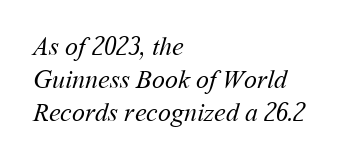
The image shows 26 px text type; set left-aligned, normal line spacing (1.27x), normal letter spacing, not underlined.
